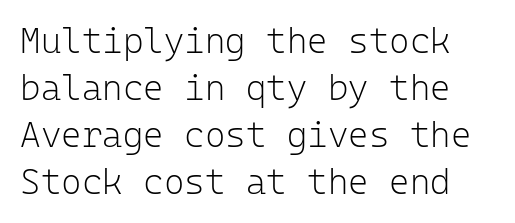
The strokes carry an ordinary text weight at most. Students, observe: this is what conventionally led text looks like. Just letters on the line, the space beneath them empty. You could count columns in this text — the font is strictly monospaced. In terms of letterspacing, this is plain default setting. The type sits square on the baseline with zero lean.
